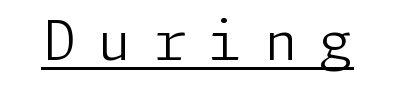
Honestly, the letter spacing is so wide it's the main thing you notice. Is there an underline? Yes — a line sits under the letters. Ordinary non-slanted type is in use. Compared with a typical body face, this is equally light or lighter still. Serif or sans? Sans — the stroke terminals are bare.
